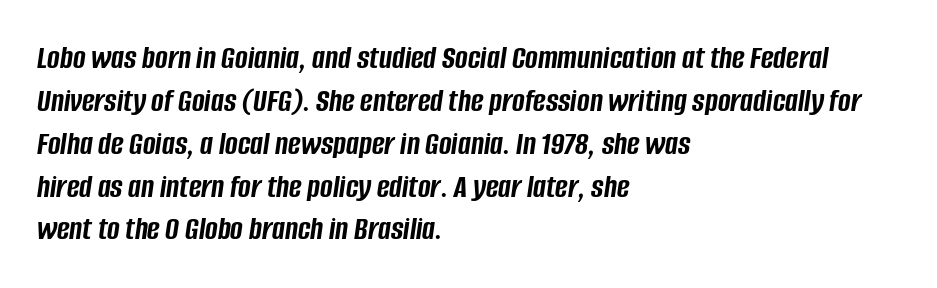
The image shows 34 px semibold, condensed type, italic (leaning right); set left-aligned, normal line spacing (1.26x), normal letter spacing, not underlined; low stroke contrast and a large x-height.
